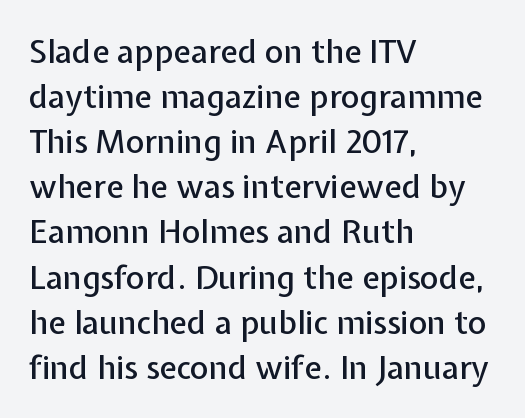
A typesetter would mark this as roman, not italic. Line starts are locked; line ends wander. Nope, no serifs anywhere on these letters. Beneath every word, the page is bare.
